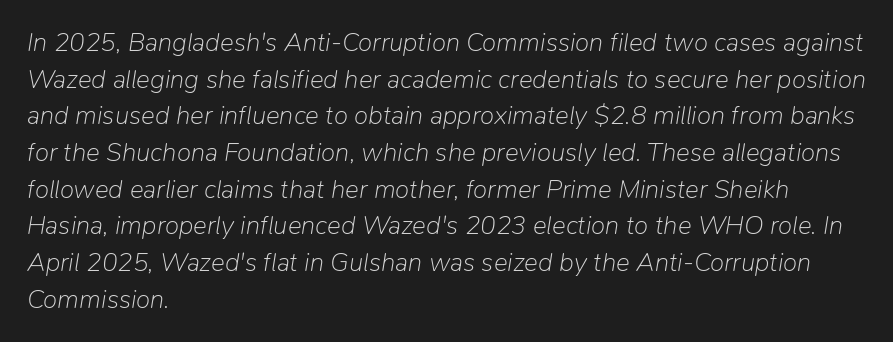
The image shows 26 px text type, italic (leaning right); set left-aligned, normal line spacing (1.41x), normal letter spacing, not underlined.
